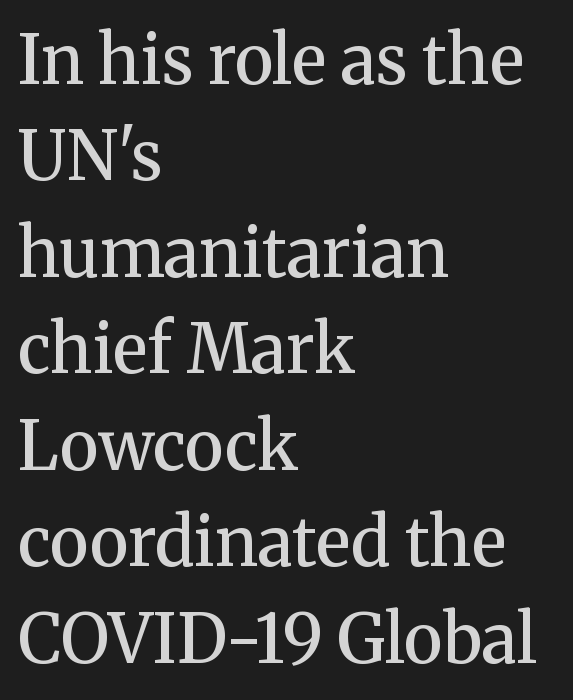
The image shows 67 px semibold serif type, upright; set left-aligned, normal line spacing (1.44x), normal letter spacing, not underlined; medium stroke contrast and a medium x-height.
